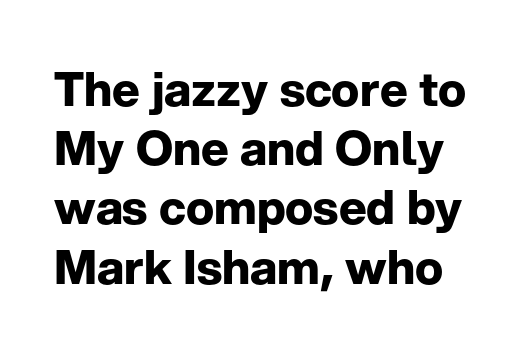
{"serif": "no", "italic": "no", "bold": "yes", "weight": "bold", "width": "normal", "stroke_contrast": "low", "x_height": "medium", "monospaced": "no", "underline": "no", "line_spacing": "normal", "line_spacing_ratio": 1.26, "letter_spacing": "normal", "letter_spacing_em": 0.0, "glyph_px": 47}
